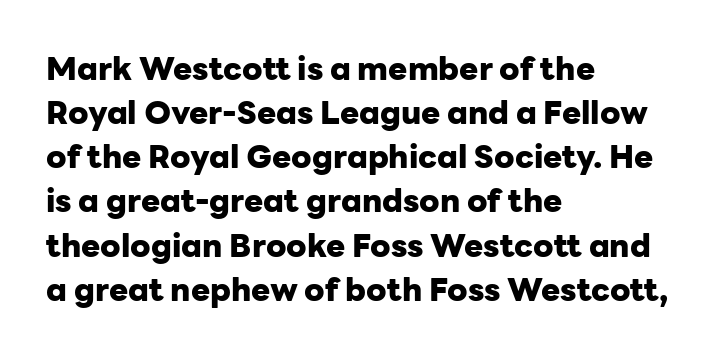
Q: Is the text bold? A: Yes.
Q: Is the text italic (slanted)? A: No, it is upright.
Q: Is the typeface a serif or a sans-serif typeface? A: Sans-serif.
Q: Is the text underlined? A: No.
Q: How is the paragraph aligned? A: Left-aligned.
Q: Is the spacing between letters normal or unusually wide? A: Normal.
Q: Is the spacing between lines tight, normal or loose? A: Normal.
Q: Width (condensed, normal, or wide)? A: Normal.
Q: Stroke contrast? A: Low.
Q: x-height? A: Medium.
Q: Monospaced? A: No.
